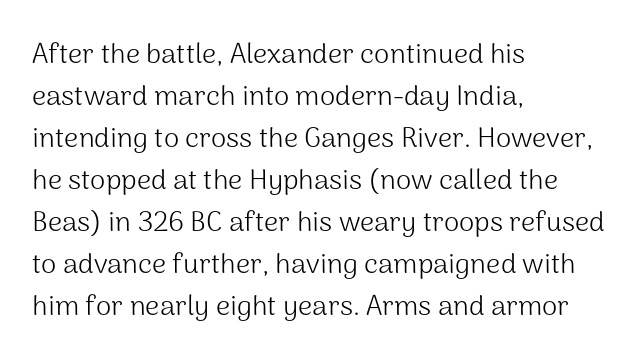
Honestly, the row spacing looks completely unremarkable. Is the block centered? No — it sits flush against the left margin. The type sits square on the baseline with zero lean. Glance below the letters and you will spot only blank space. Short note: letters normally spaced.
